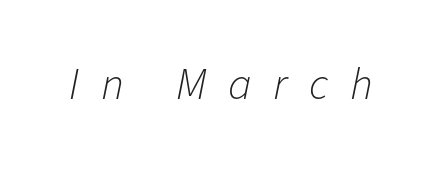
{"italic": "yes", "lean": "right", "slant_degrees": 11, "bold": "no", "weight": "light", "width": "normal", "stroke_contrast": "low", "x_height": "medium", "monospaced": "no", "underline": "no", "letter_spacing": "wide", "letter_spacing_em": 0.48, "glyph_px": 45}
